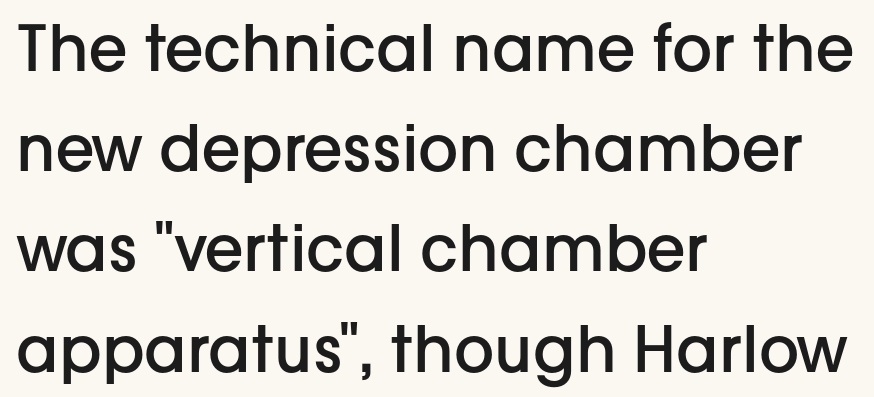
A typesetter would call this proportional, since set widths differ per character. The axis of the letterforms is exactly vertical. Does the leading feel generous? No, just average. In terms of letterspacing, this is plain default setting. The characters look somewhat weighty, a semibold short of true bold.
